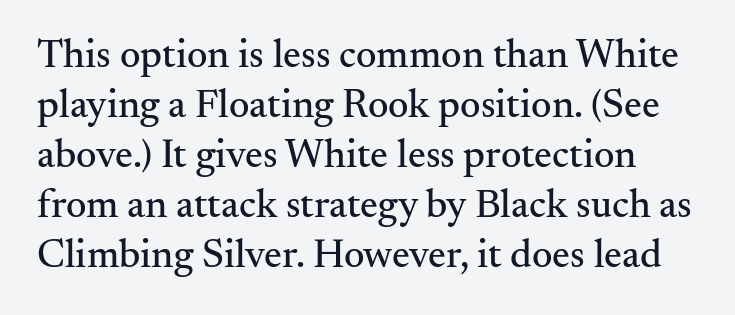
Q: Is the text italic (slanted)? A: No, it is upright.
Q: Is the typeface a serif or a sans-serif typeface? A: Serif.
Q: Is the text underlined? A: No.
Q: Is the spacing between letters normal or unusually wide? A: Normal.
Q: Is the spacing between lines tight, normal or loose? A: Normal.
Q: Width (condensed, normal, or wide)? A: Normal.
Q: Stroke contrast? A: Medium.
Q: x-height? A: Small.
Q: Monospaced? A: No.
